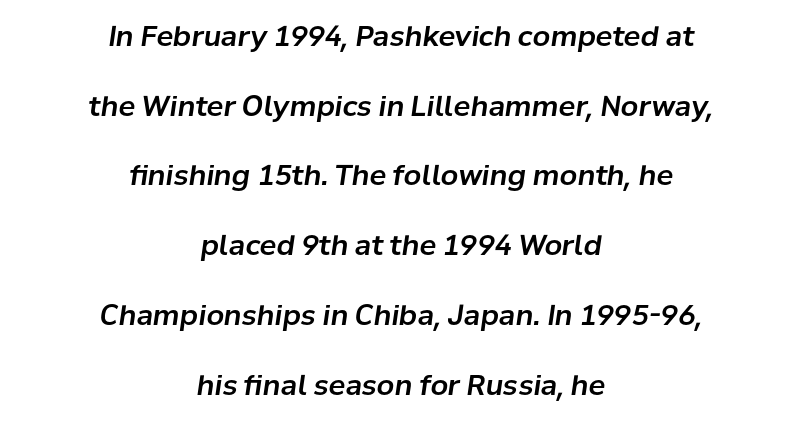
The space directly below the letters is spotless. Each line is balanced around a shared central axis. Notice how the stems are inclined rather than vertical — that's the hallmark of italics. Character widths vary here, with narrow letters taking less room than wide ones. The letters sit at their default tracking, neither squeezed nor spread. Widely set lines give the paragraph a tall, airy silhouette.
